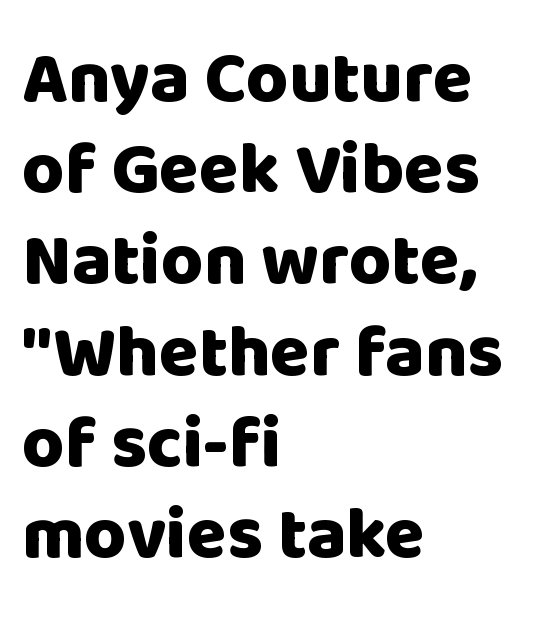
Do the letters lean? They stand straight. The glyphs are unaccompanied by any horizontal stroke below them. Successive baselines arrive at the customary interval. Students, this is bold: see how much ink each stroke carries.
